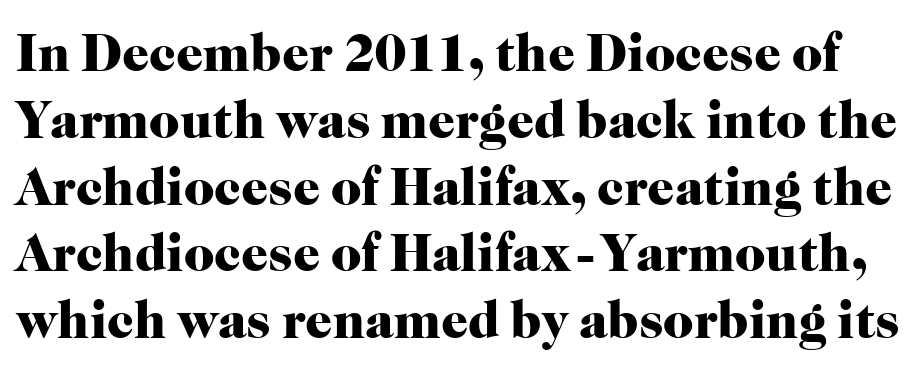
Q: Is the text bold? A: Yes.
Q: Is the text italic (slanted)? A: No, it is upright.
Q: Is the typeface a serif or a sans-serif typeface? A: Serif.
Q: Is the text underlined? A: No.
Q: Is the spacing between letters normal or unusually wide? A: Normal.
Q: Is the spacing between lines tight, normal or loose? A: Normal.
Q: Width (condensed, normal, or wide)? A: Normal.
Q: Stroke contrast? A: High.
Q: x-height? A: Medium.
Q: Monospaced? A: No.
